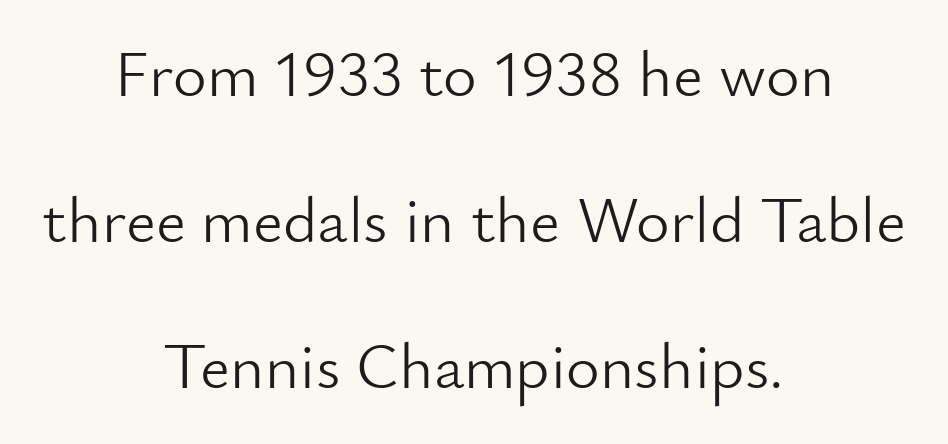
Q: Is the text bold? A: No.
Q: Is the text italic (slanted)? A: No, it is upright.
Q: Is the typeface a serif or a sans-serif typeface? A: Sans-serif.
Q: Is the text underlined? A: No.
Q: How is the paragraph aligned? A: Centered.
Q: Is the spacing between letters normal or unusually wide? A: Normal.
Q: Is the spacing between lines tight, normal or loose? A: Loose.
Q: Width (condensed, normal, or wide)? A: Normal.
Q: Stroke contrast? A: Low.
Q: x-height? A: Small.
Q: Monospaced? A: No.
